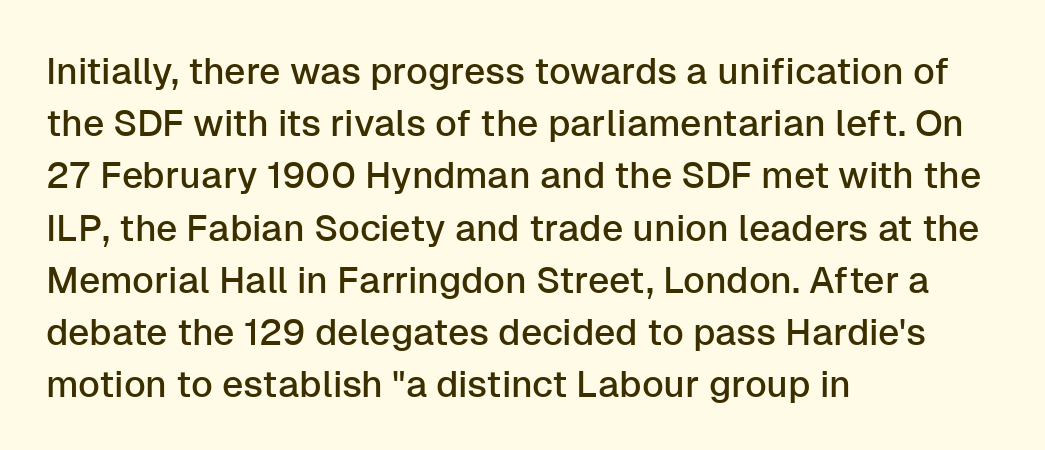
Q: Is the text italic (slanted)? A: No, it is upright.
Q: Is the typeface a serif or a sans-serif typeface? A: Sans-serif.
Q: Is the text underlined? A: No.
Q: How is the paragraph aligned? A: Left-aligned.
Q: Is the spacing between letters normal or unusually wide? A: Normal.
Q: Is the spacing between lines tight, normal or loose? A: Normal.
Q: Width (condensed, normal, or wide)? A: Normal.
Q: Stroke contrast? A: Low.
Q: x-height? A: Medium.
Q: Monospaced? A: No.
